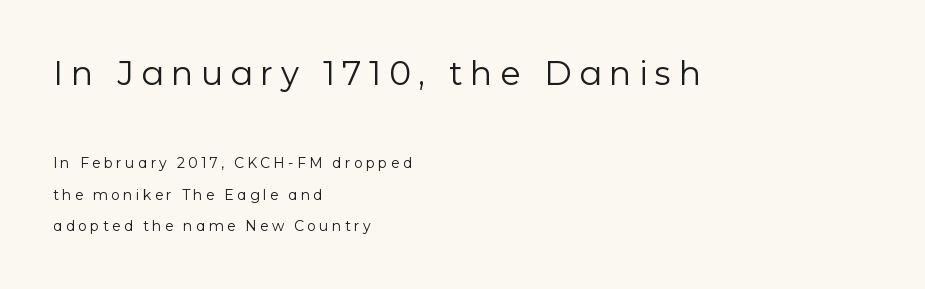
The image shows 33 px regular-weight sans-serif type, upright; set left-aligned, loose line spacing (2.26x), unusually wide letter spacing (+0.23 em), not underlined; the first (top) block is 2.36x larger; low stroke contrast and a medium x-height.
